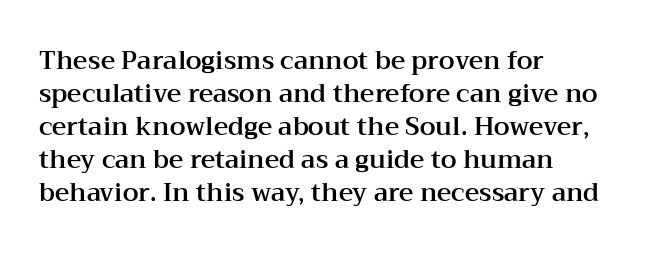
Every row of glyphs begins at an identical x-position on the left. Words appear dense and cohesive because spacing is normal. Unlike italic type, these characters show no tilt at all. Vertical spacing — default. Check under the words: just untouched page.
